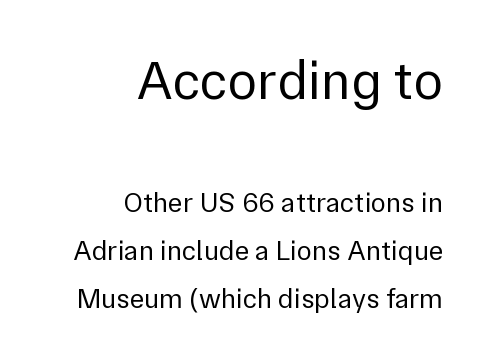
Q: Is the text bold? A: No.
Q: Is the text italic (slanted)? A: No, it is upright.
Q: Is the typeface a serif or a sans-serif typeface? A: Sans-serif.
Q: Is the text underlined? A: No.
Q: How is the paragraph aligned? A: Right-aligned.
Q: Is the spacing between letters normal or unusually wide? A: Normal.
Q: Which block of text is set in a larger size, the first (top) or the second (bottom)? A: The first (top) one.
Q: Width (condensed, normal, or wide)? A: Normal.
Q: x-height? A: Medium.
Q: Monospaced? A: No.
